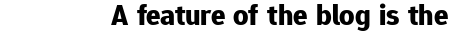
{"serif": "no", "italic": "no", "bold": "yes", "weight": "bold", "width": "normal", "stroke_contrast": "low", "x_height": "medium", "monospaced": "no", "underline": "no", "letter_spacing": "normal", "letter_spacing_em": 0.0, "glyph_px": 30}
